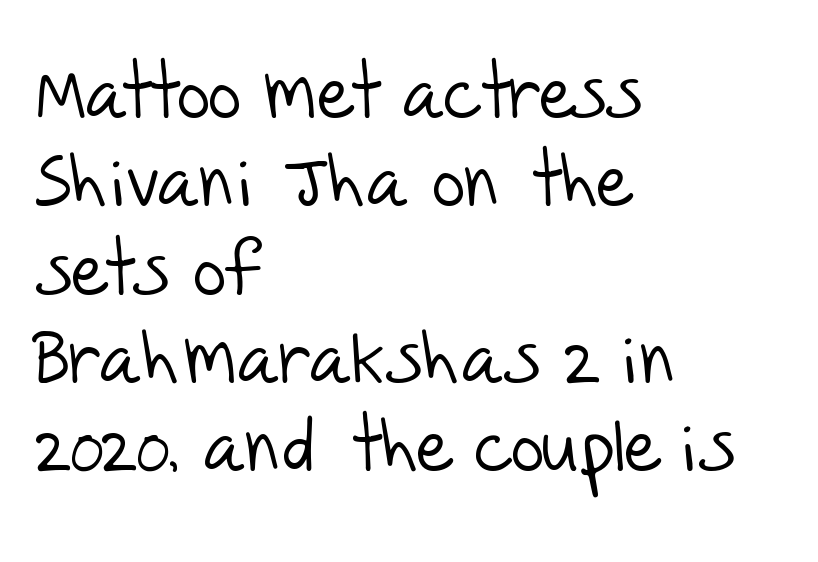
This is not heavy type; no bold has been used. No feet cap the strokes, marking this as sans-serif type. Note the varied advance widths — an 'i' is clearly narrower than an 'm'. What stands out about the letter spacing? Nothing — it is the standard amount.
